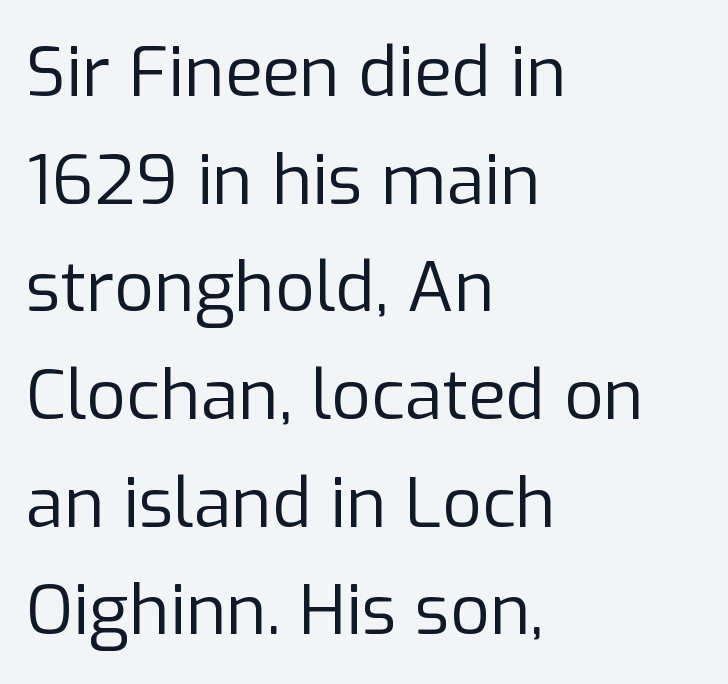
Q: Is the text bold? A: No.
Q: Is the text italic (slanted)? A: No, it is upright.
Q: Is the typeface a serif or a sans-serif typeface? A: Sans-serif.
Q: Is the text underlined? A: No.
Q: How is the paragraph aligned? A: Left-aligned.
Q: Is the spacing between letters normal or unusually wide? A: Normal.
Q: Is the spacing between lines tight, normal or loose? A: Normal.
Q: Width (condensed, normal, or wide)? A: Normal.
Q: Stroke contrast? A: Low.
Q: x-height? A: Medium.
Q: Monospaced? A: No.
